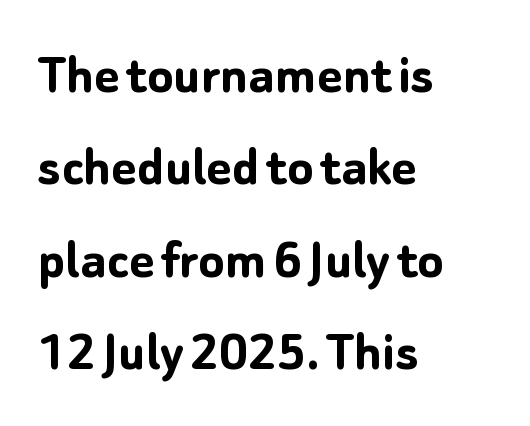
{"serif": "no", "italic": "no", "bold": "yes", "weight": "semibold", "width": "normal", "stroke_contrast": "low", "x_height": "medium", "monospaced": "no", "underline": "no", "align": "left", "line_spacing": "normal", "line_spacing_ratio": 1.54, "letter_spacing": "normal", "letter_spacing_em": 0.0, "glyph_px": 60}
